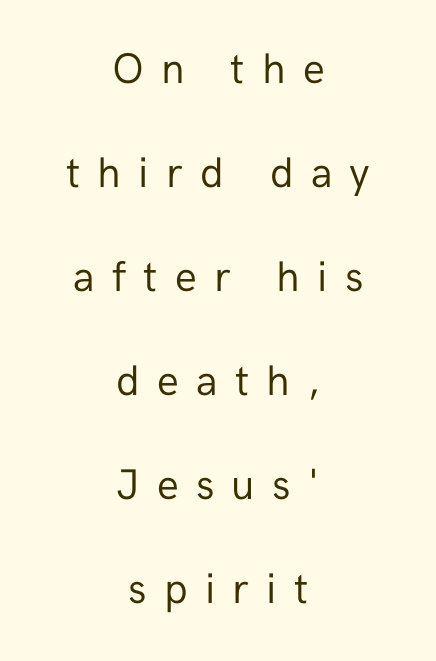
The image shows 43 px regular-weight sans-serif type, upright; set centered, loose line spacing (2.42x), unusually wide letter spacing (+0.4 em), not underlined; low stroke contrast and a medium x-height.
